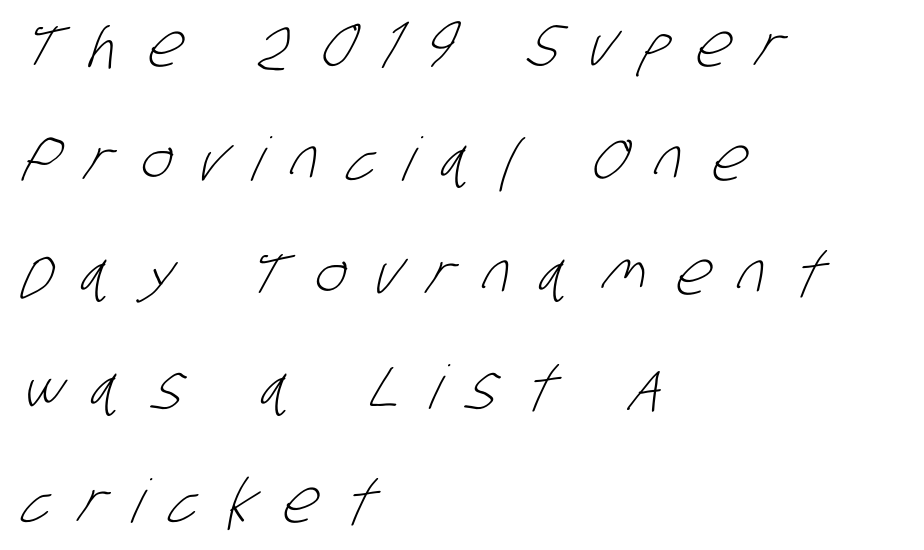
{"serif": "no", "bold": "no", "weight": "light", "width": "condensed", "stroke_contrast": "low", "x_height": "large", "monospaced": "no", "underline": "no", "align": "left", "line_spacing": "loose", "line_spacing_ratio": 1.9, "letter_spacing": "wide", "letter_spacing_em": 0.48, "glyph_px": 60}
